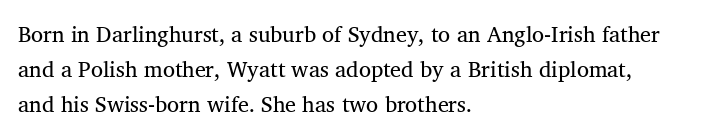
{"bold": "no", "underline": "no", "align": "left", "line_spacing": "normal", "line_spacing_ratio": 1.58, "letter_spacing": "normal", "letter_spacing_em": 0.0, "glyph_px": 22}
